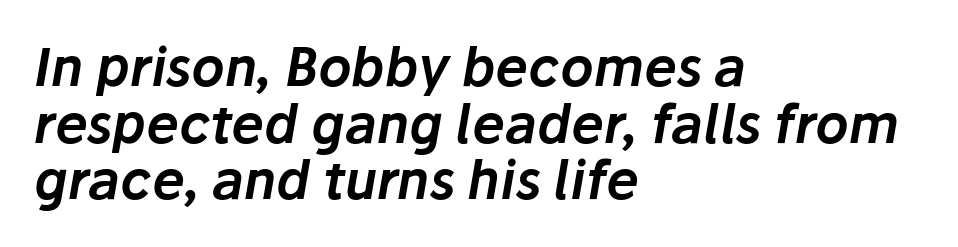
The image shows 52 px text type, italic (leaning right); set left-aligned, tight line spacing (1.09x), normal letter spacing, not underlined; low stroke contrast and a medium x-height.
